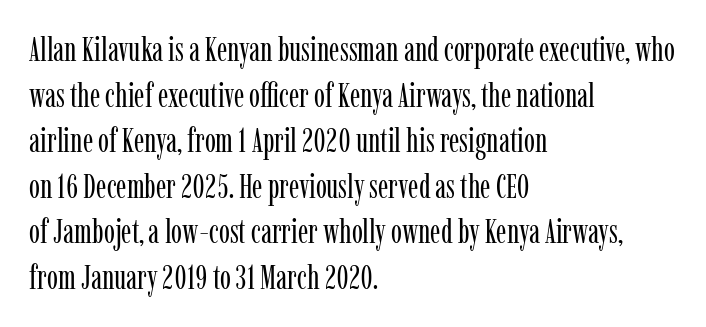
The image shows 33 px regular-weight, condensed serif type, upright; set left-aligned, normal line spacing (1.38x), normal letter spacing, not underlined; low stroke contrast and a medium x-height.
